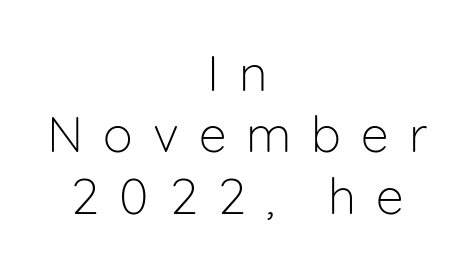
{"serif": "no", "italic": "no", "bold": "no", "weight": "light", "width": "normal", "stroke_contrast": "low", "x_height": "medium", "monospaced": "no", "underline": "no", "align": "center", "line_spacing_ratio": 1.23, "letter_spacing": "wide", "letter_spacing_em": 0.4, "glyph_px": 50}
